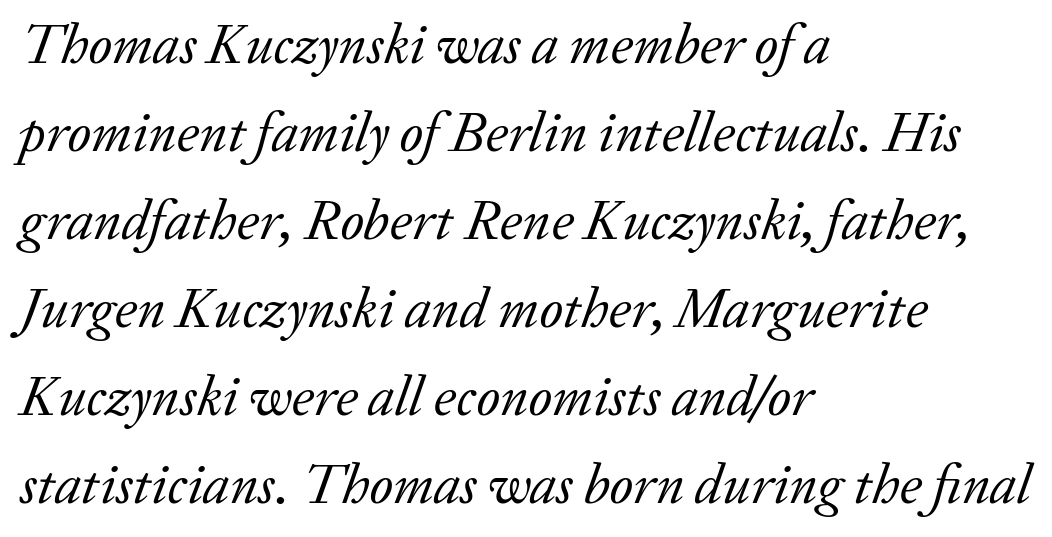
The letters are slanted; this is an italic face. Unlike a clean sans, this face finishes its strokes with serifs. The setting favours the left margin, as ordinary paragraphs usually do. The gaps between neighbouring characters are ordinary and unremarkable.
